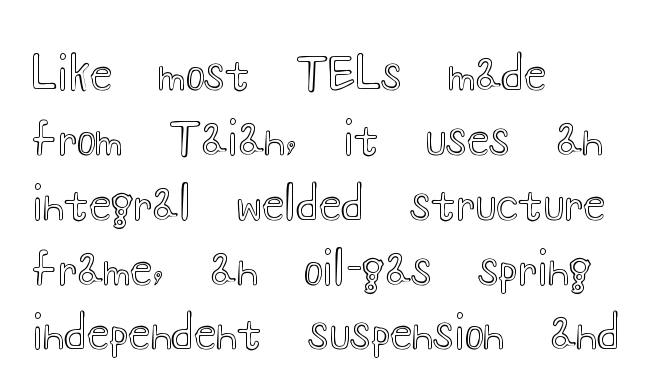
{"italic": "no", "width": "wide", "x_height": "small", "monospaced": "no", "underline": "no", "align": "left", "line_spacing": "normal", "line_spacing_ratio": 1.41, "letter_spacing": "normal", "letter_spacing_em": 0.0, "glyph_px": 46}
